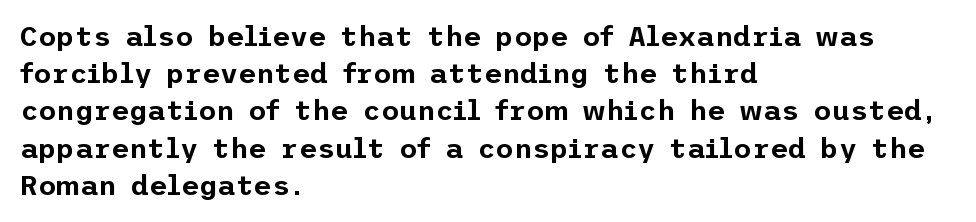
{"serif": "no", "italic": "no", "width": "normal", "stroke_contrast": "low", "x_height": "medium", "underline": "no", "align": "left", "line_spacing": "normal", "line_spacing_ratio": 1.33, "letter_spacing": "normal", "letter_spacing_em": 0.0, "glyph_px": 28}
